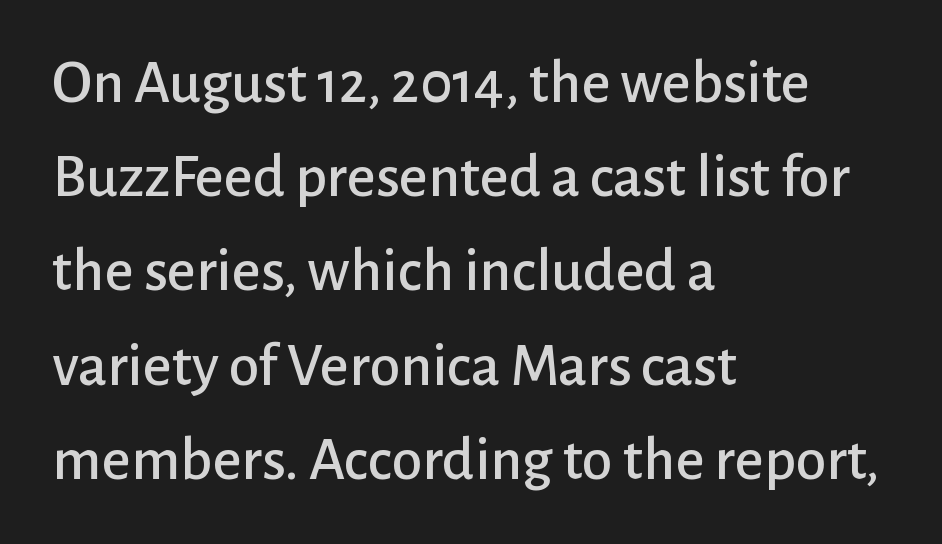
Q: Is the text italic (slanted)? A: No, it is upright.
Q: Is the typeface a serif or a sans-serif typeface? A: Sans-serif.
Q: Is the text underlined? A: No.
Q: How is the paragraph aligned? A: Left-aligned.
Q: Is the spacing between letters normal or unusually wide? A: Normal.
Q: Is the spacing between lines tight, normal or loose? A: Normal.
Q: Width (condensed, normal, or wide)? A: Normal.
Q: Stroke contrast? A: Low.
Q: x-height? A: Medium.
Q: Monospaced? A: No.
